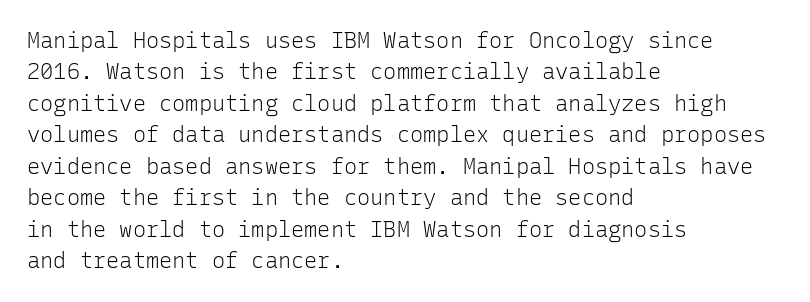
Q: Is the text bold? A: No.
Q: Is the text italic (slanted)? A: No, it is upright.
Q: Is the text underlined? A: No.
Q: How is the paragraph aligned? A: Left-aligned.
Q: Is the spacing between letters normal or unusually wide? A: Normal.
Q: Is the spacing between lines tight, normal or loose? A: Normal.
